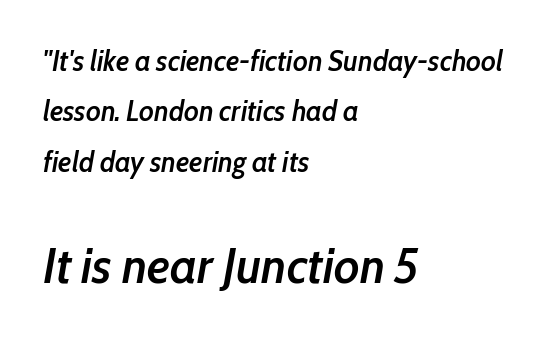
Q: Is the text bold? A: Semi-bold.
Q: Is the text italic (slanted)? A: Yes, it leans right by about 10 degrees.
Q: Is the text underlined? A: No.
Q: How is the paragraph aligned? A: Left-aligned.
Q: Is the spacing between letters normal or unusually wide? A: Normal.
Q: Which block of text is set in a larger size, the first (top) or the second (bottom)? A: The second (bottom) one.
Q: Width (condensed, normal, or wide)? A: Condensed.
Q: Stroke contrast? A: Low.
Q: x-height? A: Medium.
Q: Monospaced? A: No.
